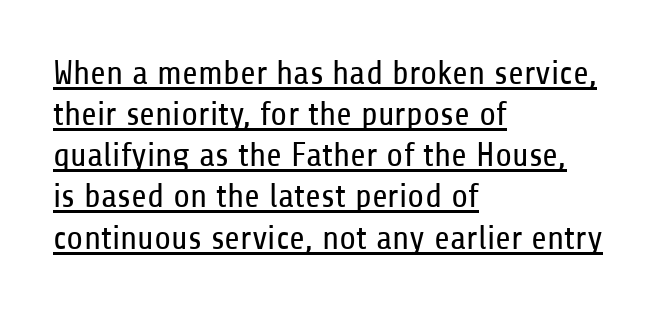
The line texture is even and compact thanks to regular tracking. Stems and bowls with no extra thickness — not bold. This sample is left-justified, so line endings fall wherever the words run out. Underlining? Definitely there. The letters carry no serifs — their stems end cleanly without finishing strokes. Unlike italic type, these characters show no tilt at all.
